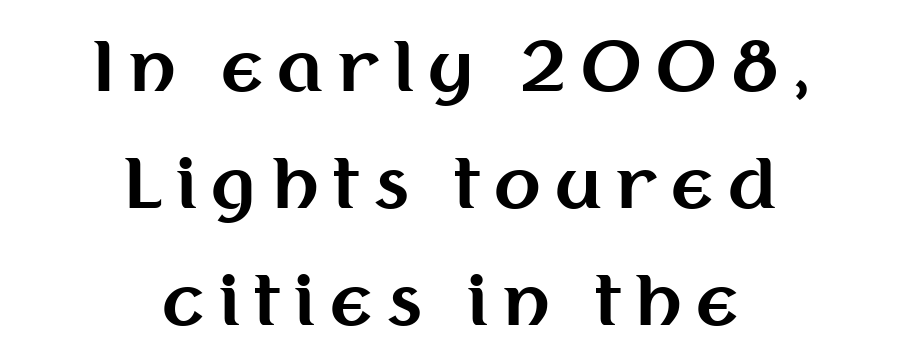
Q: Is the text bold? A: Yes.
Q: Is the text italic (slanted)? A: No, it is upright.
Q: Is the typeface a serif or a sans-serif typeface? A: Sans-serif.
Q: Is the text underlined? A: No.
Q: How is the paragraph aligned? A: Centered.
Q: Is the spacing between letters normal or unusually wide? A: Unusually wide.
Q: Width (condensed, normal, or wide)? A: Normal.
Q: Stroke contrast? A: Medium.
Q: x-height? A: Medium.
Q: Monospaced? A: No.
